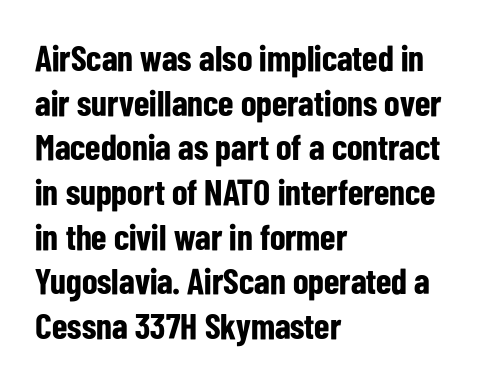
{"serif": "no", "italic": "no", "bold": "yes", "weight": "bold", "width": "condensed", "stroke_contrast": "low", "x_height": "medium", "monospaced": "no", "underline": "no", "align": "left", "line_spacing_ratio": 1.24, "letter_spacing": "normal", "letter_spacing_em": 0.0, "glyph_px": 36}
